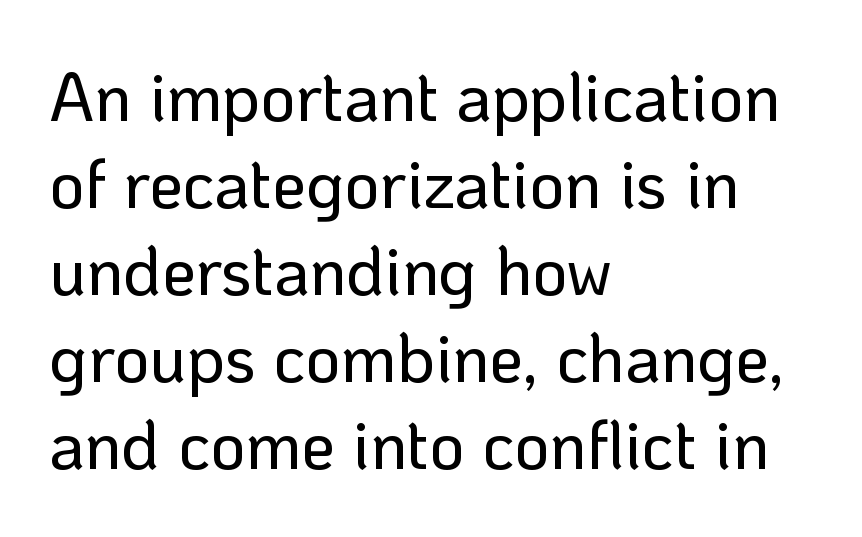
Q: Is the text italic (slanted)? A: No, it is upright.
Q: Is the typeface a serif or a sans-serif typeface? A: Sans-serif.
Q: Is the text underlined? A: No.
Q: How is the paragraph aligned? A: Left-aligned.
Q: Is the spacing between letters normal or unusually wide? A: Normal.
Q: Is the spacing between lines tight, normal or loose? A: Normal.
Q: Width (condensed, normal, or wide)? A: Normal.
Q: Stroke contrast? A: Low.
Q: x-height? A: Medium.
Q: Monospaced? A: No.
